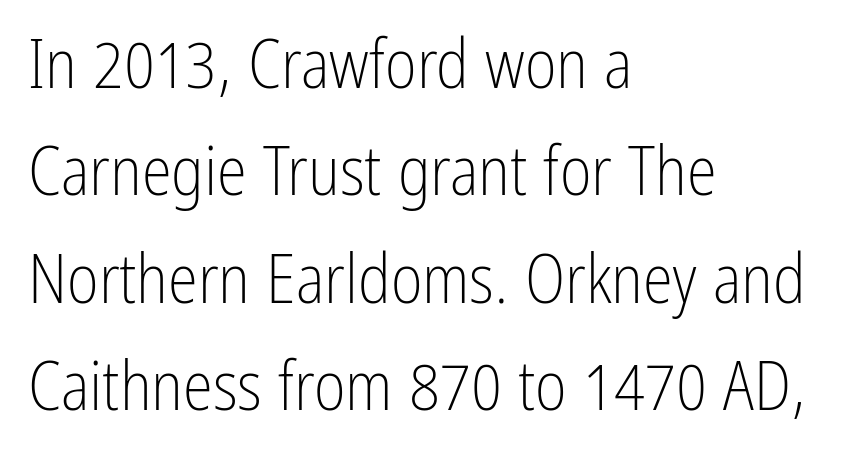
Q: Is the text bold? A: No.
Q: Is the text italic (slanted)? A: No, it is upright.
Q: Is the typeface a serif or a sans-serif typeface? A: Sans-serif.
Q: Is the text underlined? A: No.
Q: How is the paragraph aligned? A: Left-aligned.
Q: Is the spacing between letters normal or unusually wide? A: Normal.
Q: Is the spacing between lines tight, normal or loose? A: Normal.
Q: Width (condensed, normal, or wide)? A: Condensed.
Q: Stroke contrast? A: Low.
Q: x-height? A: Medium.
Q: Monospaced? A: No.
